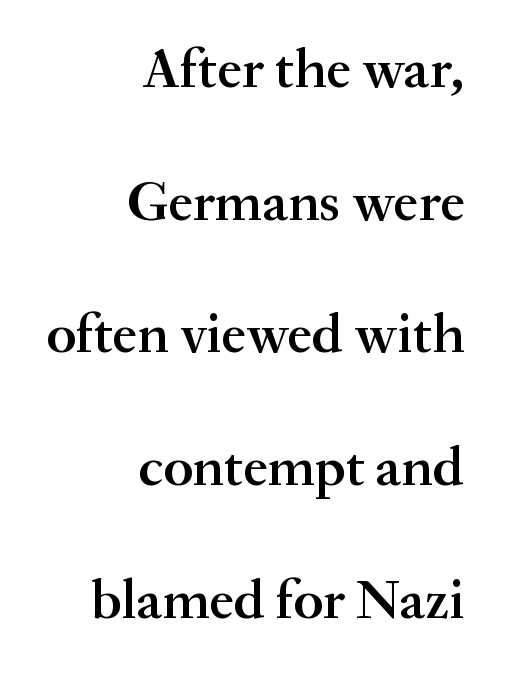
The image shows 56 px semibold serif type, upright; set right-aligned, loose line spacing (2.37x), normal letter spacing, not underlined; medium stroke contrast and a small x-height.
